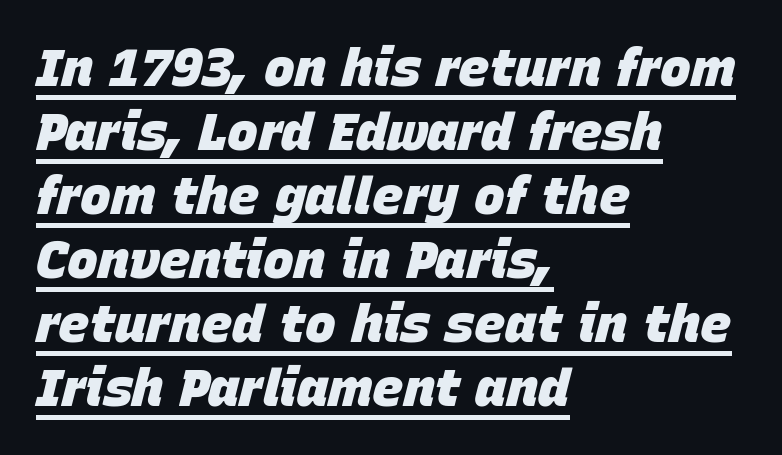
Q: Is the text bold? A: Yes.
Q: Is the text italic (slanted)? A: Yes, it leans right by about 15 degrees.
Q: Is the text underlined? A: Yes.
Q: How is the paragraph aligned? A: Left-aligned.
Q: Is the spacing between letters normal or unusually wide? A: Normal.
Q: Width (condensed, normal, or wide)? A: Normal.
Q: Stroke contrast? A: Low.
Q: x-height? A: Large.
Q: Monospaced? A: No.
